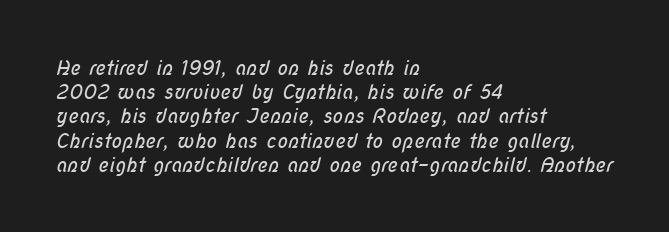
Q: Is the text bold? A: No.
Q: Is the text underlined? A: No.
Q: How is the paragraph aligned? A: Left-aligned.
Q: Is the spacing between letters normal or unusually wide? A: Normal.
